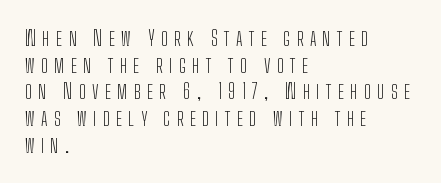
Alignment: flush left. The face used here is rendered with a markedly widened letterfit. It's the straight-up-and-down kind of type. No letter is thick-stroked: the sample isn't bold. What's the leading like? Ordinary, nothing unusual. This rendering features lettering with no underline.
